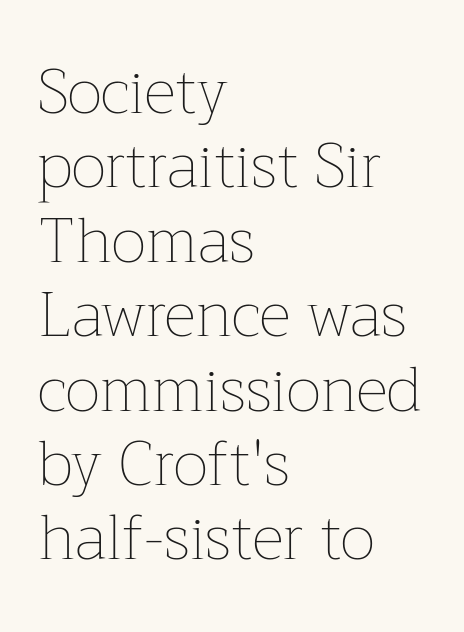
{"italic": "no", "bold": "no", "weight": "thin", "width": "normal", "stroke_contrast": "low", "x_height": "medium", "monospaced": "no", "underline": "no", "align": "left", "line_spacing_ratio": 1.2, "letter_spacing": "normal", "letter_spacing_em": 0.0, "glyph_px": 62}
